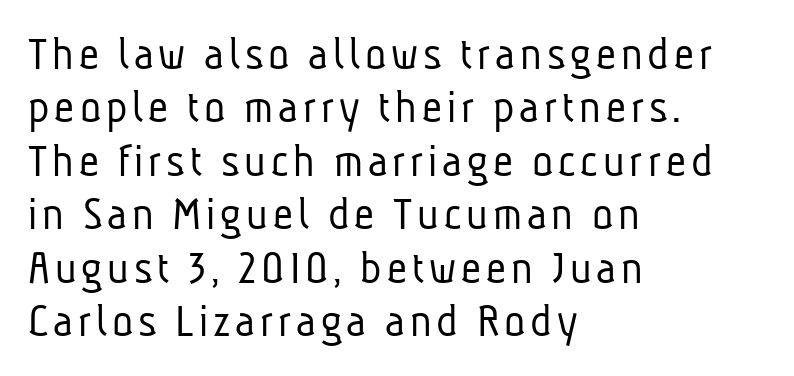
Summary of vertical rhythm: compact, with narrow interline spacing. The strip under each line holds only bare page. Each stroke keeps to a modest, everyday thickness or less. The text block is weighted toward the left margin, trailing off unevenly rightward.
